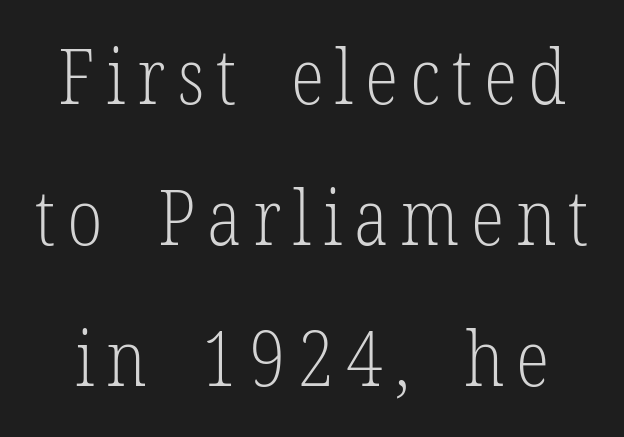
The image shows 78 px light, condensed serif type, upright; set line spacing 1.81x, not underlined; low stroke contrast and a medium x-height.
